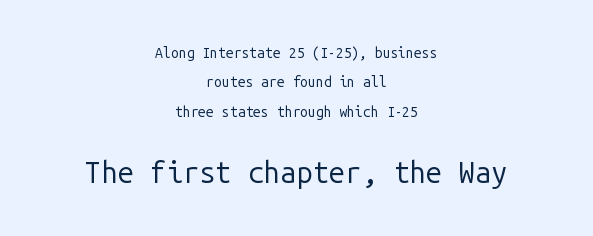
Q: Is the text bold? A: No.
Q: Is the text italic (slanted)? A: No, it is upright.
Q: Is the typeface a serif or a sans-serif typeface? A: Sans-serif.
Q: Is the text underlined? A: No.
Q: How is the paragraph aligned? A: Centered.
Q: Is the spacing between letters normal or unusually wide? A: Normal.
Q: Is the spacing between lines tight, normal or loose? A: Loose.
Q: Which block of text is set in a larger size, the first (top) or the second (bottom)? A: The second (bottom) one.
Q: Width (condensed, normal, or wide)? A: Normal.
Q: Stroke contrast? A: Low.
Q: x-height? A: Medium.
Q: Monospaced? A: Yes.
